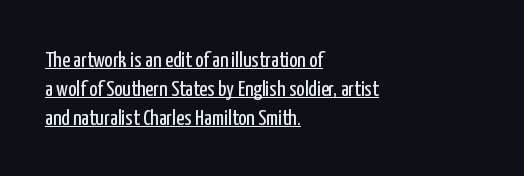
{"italic": "no", "bold": "no", "underline": "yes", "align": "left", "line_spacing": "normal", "line_spacing_ratio": 1.32, "letter_spacing": "normal", "letter_spacing_em": 0.0, "glyph_px": 22}
